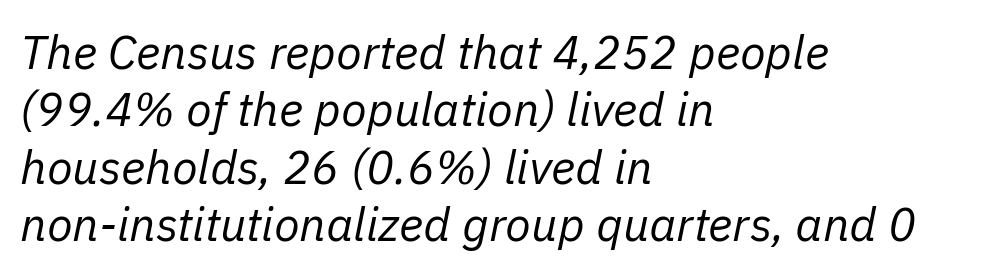
{"italic": "yes", "lean": "right", "slant_degrees": 11, "bold": "no", "weight": "regular", "width": "normal", "stroke_contrast": "low", "x_height": "medium", "monospaced": "no", "underline": "no", "align": "left", "line_spacing_ratio": 1.22, "letter_spacing": "normal", "letter_spacing_em": 0.0, "glyph_px": 47}
